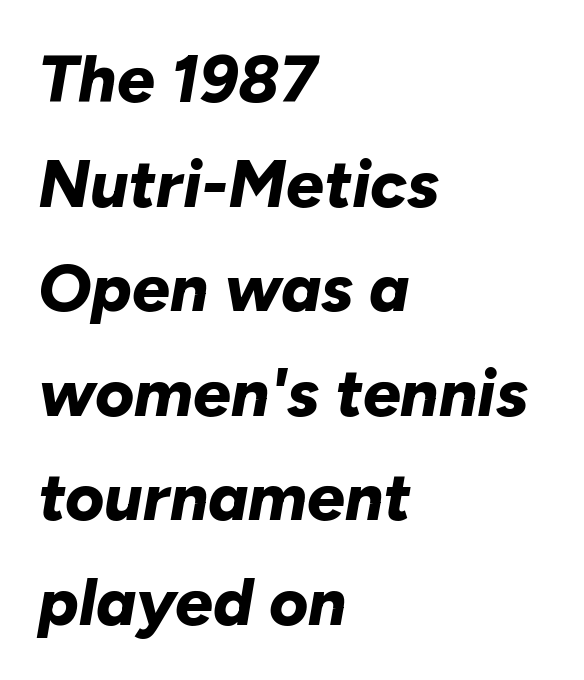
Q: Is the text bold? A: Yes.
Q: Is the text italic (slanted)? A: Yes, it leans right by about 10 degrees.
Q: Is the text underlined? A: No.
Q: How is the paragraph aligned? A: Left-aligned.
Q: Is the spacing between letters normal or unusually wide? A: Normal.
Q: Is the spacing between lines tight, normal or loose? A: Normal.
Q: Width (condensed, normal, or wide)? A: Normal.
Q: Stroke contrast? A: Low.
Q: x-height? A: Medium.
Q: Monospaced? A: No.
